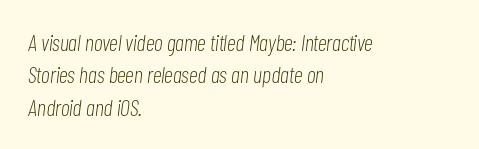
{"italic": "yes", "lean": "right", "slant_degrees": 7, "bold": "no", "underline": "no", "align": "left", "line_spacing": "normal", "line_spacing_ratio": 1.41, "letter_spacing": "normal", "letter_spacing_em": 0.0, "glyph_px": 23}
